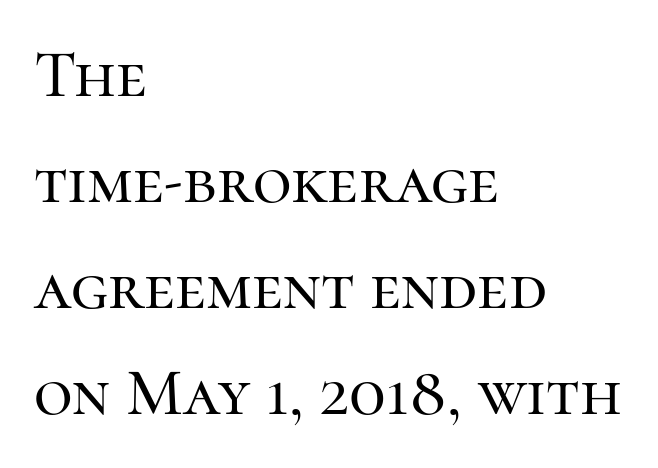
Q: Is the text italic (slanted)? A: No, it is upright.
Q: Is the typeface a serif or a sans-serif typeface? A: Serif.
Q: Is the text underlined? A: No.
Q: How is the paragraph aligned? A: Left-aligned.
Q: Is the spacing between letters normal or unusually wide? A: Normal.
Q: Is the spacing between lines tight, normal or loose? A: Normal.
Q: Width (condensed, normal, or wide)? A: Normal.
Q: Stroke contrast? A: High.
Q: x-height? A: Medium.
Q: Monospaced? A: No.
